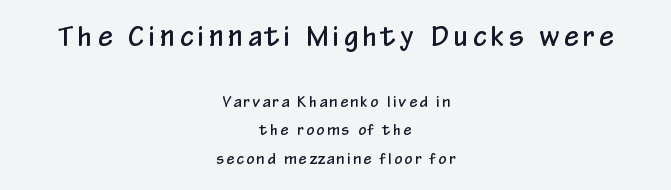
The image shows 26 px text type, upright; set centered, loose line spacing (2.04x), not underlined; the first (top) block is 1.86x larger.
